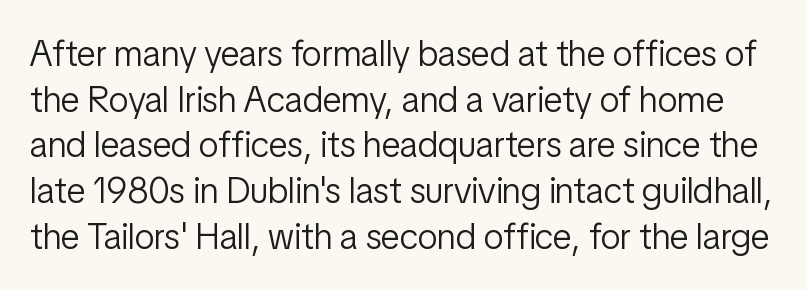
Look at the bottom of the vertical strokes: they stop flat, with no serifs. Has an underline been added? It has not. The rendering keeps characters at their native spacing. Is there any slant? The stems are plumb.
